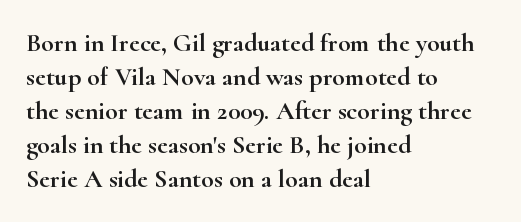
Q: Is the text italic (slanted)? A: No, it is upright.
Q: Is the text underlined? A: No.
Q: How is the paragraph aligned? A: Left-aligned.
Q: Is the spacing between letters normal or unusually wide? A: Normal.
Q: Is the spacing between lines tight, normal or loose? A: Normal.
